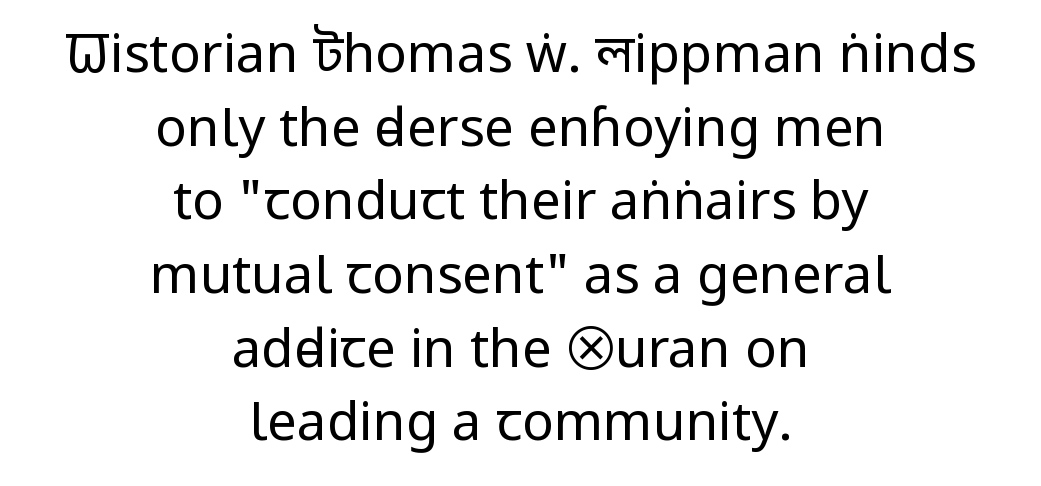
Q: Is the text bold? A: No.
Q: Is the text italic (slanted)? A: No, it is upright.
Q: Is the typeface a serif or a sans-serif typeface? A: Sans-serif.
Q: Is the text underlined? A: No.
Q: How is the paragraph aligned? A: Centered.
Q: Is the spacing between letters normal or unusually wide? A: Normal.
Q: Is the spacing between lines tight, normal or loose? A: Normal.
Q: Width (condensed, normal, or wide)? A: Condensed.
Q: Stroke contrast? A: Low.
Q: x-height? A: Large.
Q: Monospaced? A: No.
